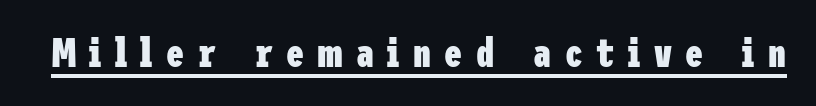
Tracking here is generous; glyphs stand well apart from one another. Underline: present. Regarding serifs, this sample does without them. Each glyph is drawn with heavy, bold strokes. A typesetter would mark this as roman, not italic.
